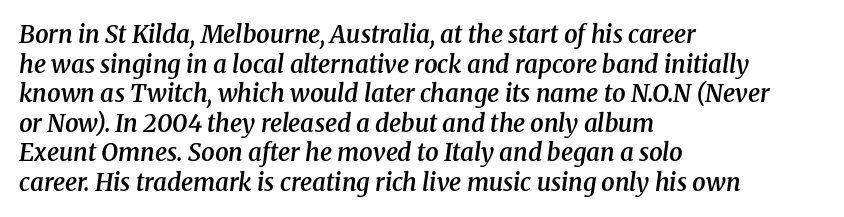
{"italic": "yes", "lean": "right", "slant_degrees": 8, "bold": "semi", "underline": "no", "align": "left", "line_spacing_ratio": 1.23, "letter_spacing": "normal", "letter_spacing_em": 0.0, "glyph_px": 24}
